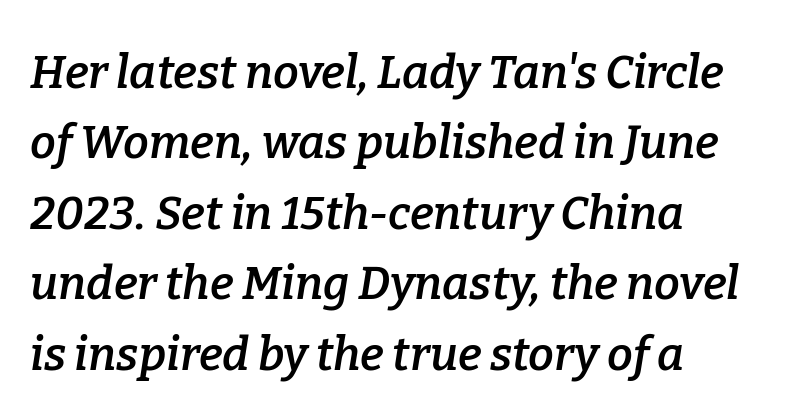
The image shows 46 px semibold serif type, italic (leaning right); set left-aligned, normal line spacing (1.53x), normal letter spacing, not underlined; low stroke contrast and a medium x-height.
